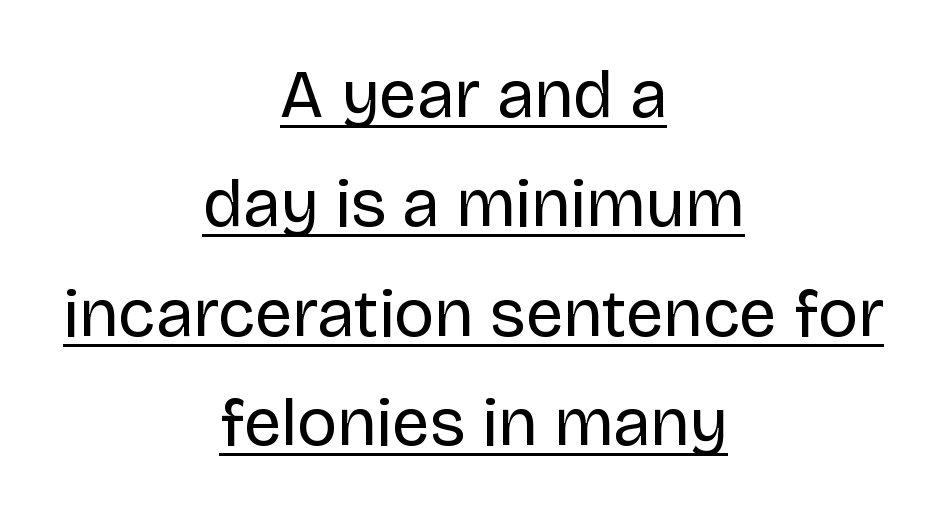
The image shows 68 px regular-weight sans-serif type, upright; set centered, normal line spacing (1.61x), normal letter spacing, underlined; low stroke contrast and a large x-height.
